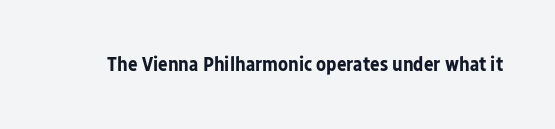
Q: Is the text bold? A: Yes.
Q: Is the text italic (slanted)? A: No, it is upright.
Q: Is the text underlined? A: No.
Q: Is the spacing between letters normal or unusually wide? A: Normal.
